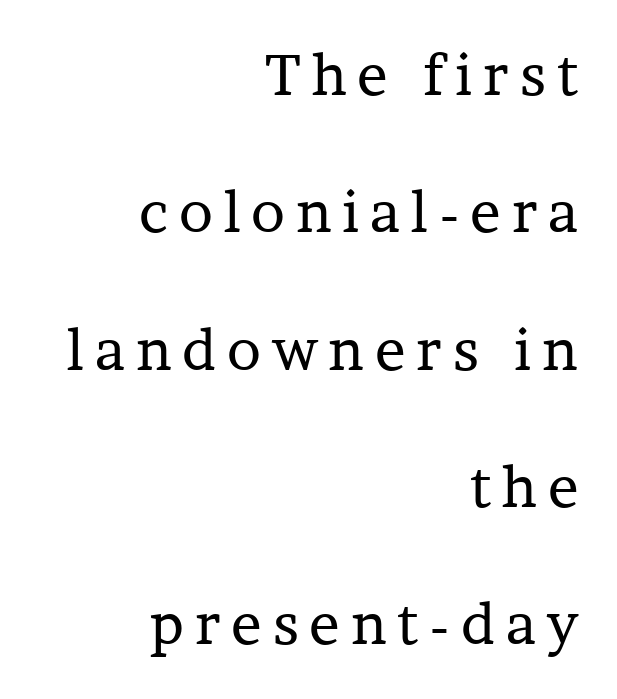
Horizontally, the lines are justified to the trailing edge only. If you measured baseline to baseline, you'd find a long distance. The lettering stays uniformly vertical, giving the passage a roman look. Any mark beneath the type? The region is blank. I'd call this a serif setting — the letters wear small feet.
